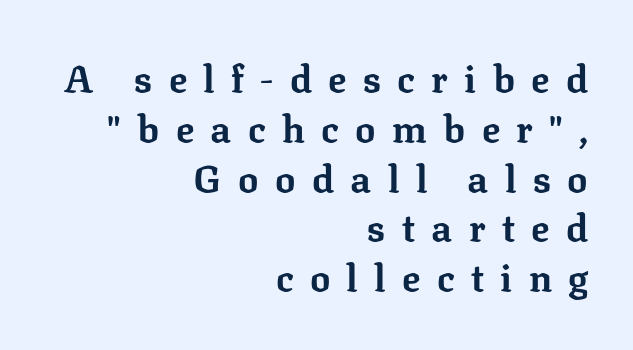
Q: Is the text bold? A: Yes.
Q: Is the text italic (slanted)? A: No, it is upright.
Q: Is the typeface a serif or a sans-serif typeface? A: Serif.
Q: Is the text underlined? A: No.
Q: How is the paragraph aligned? A: Right-aligned.
Q: Is the spacing between letters normal or unusually wide? A: Unusually wide.
Q: Is the spacing between lines tight, normal or loose? A: Normal.
Q: Width (condensed, normal, or wide)? A: Normal.
Q: Stroke contrast? A: Low.
Q: x-height? A: Medium.
Q: Monospaced? A: No.
